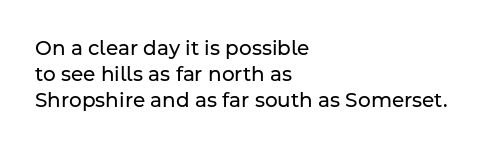
The image shows 20 px text type, upright; set left-aligned, normal line spacing (1.3x), normal letter spacing, not underlined.
